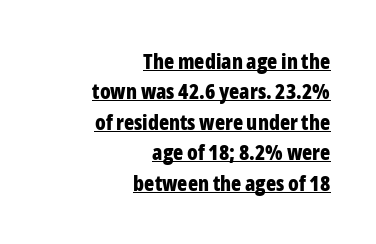
Q: Is the text bold? A: Yes.
Q: Is the text italic (slanted)? A: No, it is upright.
Q: Is the text underlined? A: Yes.
Q: How is the paragraph aligned? A: Right-aligned.
Q: Is the spacing between letters normal or unusually wide? A: Normal.
Q: Is the spacing between lines tight, normal or loose? A: Normal.
